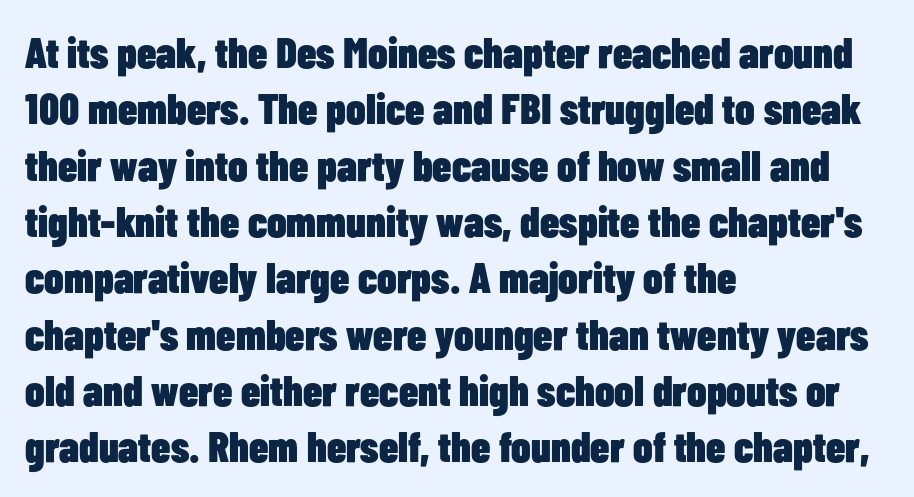
The image shows 43 px heavy, condensed sans-serif type, upright; set left-aligned, normal line spacing (1.31x), normal letter spacing, not underlined; low stroke contrast and a medium x-height.
